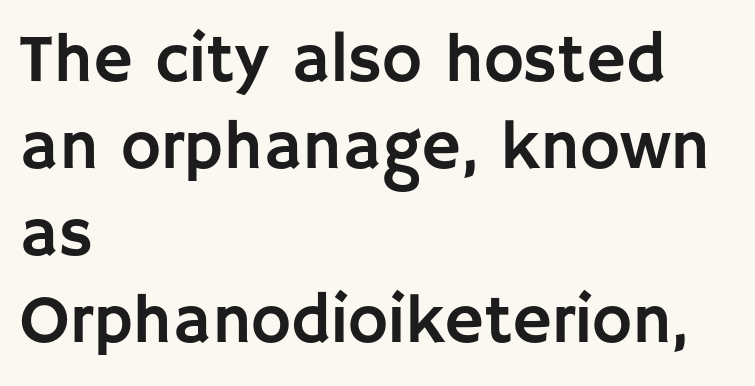
{"serif": "no", "italic": "no", "width": "normal", "stroke_contrast": "low", "x_height": "large", "monospaced": "no", "underline": "no", "align": "left", "line_spacing": "normal", "line_spacing_ratio": 1.28, "letter_spacing": "normal", "letter_spacing_em": 0.0, "glyph_px": 68}
